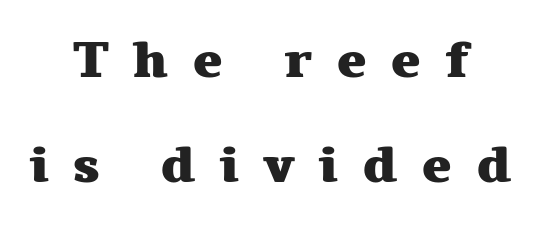
These lines are composed in type with serifs. A centered setting, common on invitations and titles, is used for this passage. Unmarked baselines from the first word to the last. The letters stand straight up with perfectly vertical stems. The passage shown has open, widely tracked lettering throughout.
